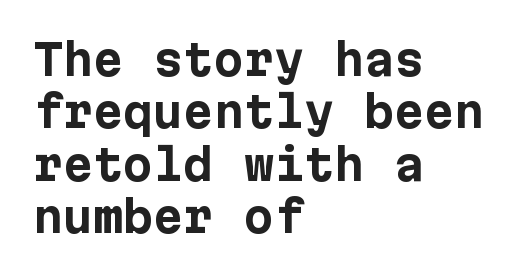
{"serif": "no", "italic": "no", "bold": "yes", "weight": "bold", "width": "normal", "stroke_contrast": "low", "x_height": "medium", "underline": "no", "align": "left", "line_spacing_ratio": 1.22, "letter_spacing": "normal", "letter_spacing_em": 0.0, "glyph_px": 43}
